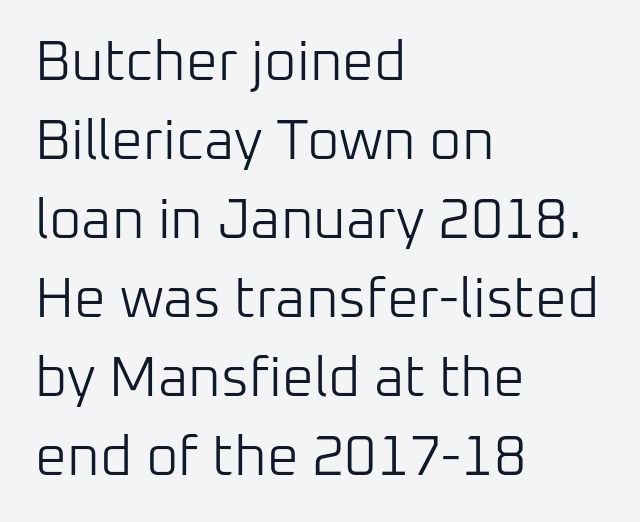
{"serif": "no", "italic": "no", "bold": "no", "weight": "light", "width": "normal", "stroke_contrast": "low", "x_height": "medium", "monospaced": "no", "underline": "no", "align": "left", "line_spacing": "normal", "line_spacing_ratio": 1.41, "letter_spacing": "normal", "letter_spacing_em": 0.0, "glyph_px": 56}
